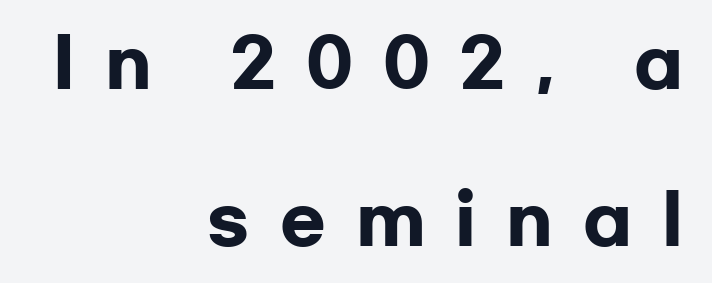
{"serif": "no", "italic": "no", "bold": "yes", "weight": "heavy", "width": "wide", "stroke_contrast": "low", "x_height": "medium", "monospaced": "no", "underline": "no", "align": "right", "line_spacing": "loose", "line_spacing_ratio": 2.34, "letter_spacing": "wide", "letter_spacing_em": 0.45, "glyph_px": 67}
